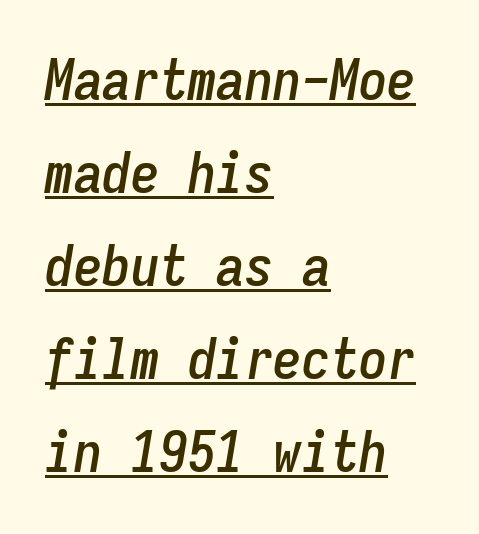
{"italic": "yes", "lean": "right", "slant_degrees": 9, "width": "condensed", "stroke_contrast": "low", "x_height": "medium", "monospaced": "yes", "underline": "yes", "align": "left", "line_spacing": "normal", "line_spacing_ratio": 1.63, "letter_spacing": "normal", "letter_spacing_em": 0.0, "glyph_px": 57}
